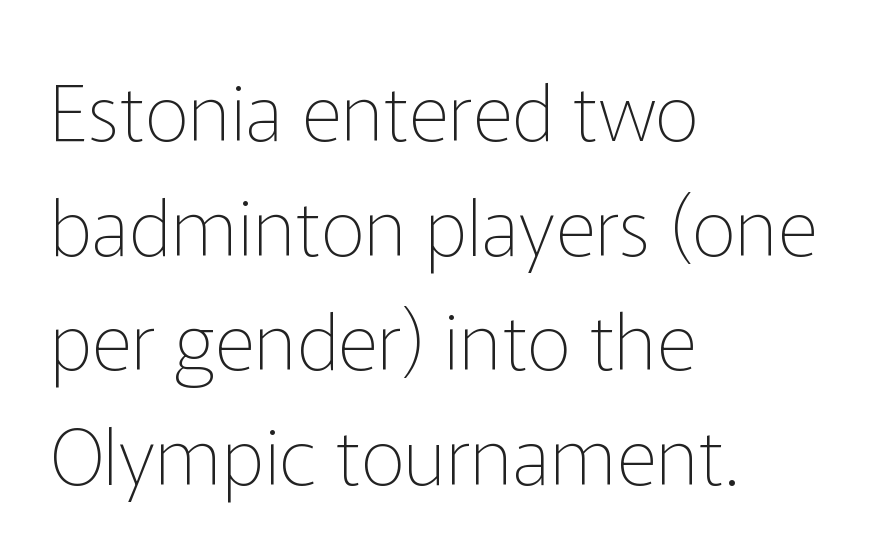
The image shows 78 px thin sans-serif type, upright; set left-aligned, normal line spacing (1.47x), normal letter spacing, not underlined; low stroke contrast and a medium x-height.
